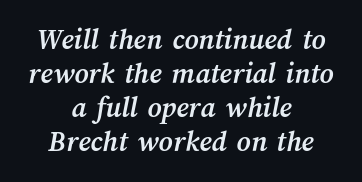
In terms of letterspacing, this is plain default setting. Is the type bold? Yes — the strokes are clearly thick and heavy. Varying glyph widths throughout — classic text-font behaviour. Vertical spacing — tight.
